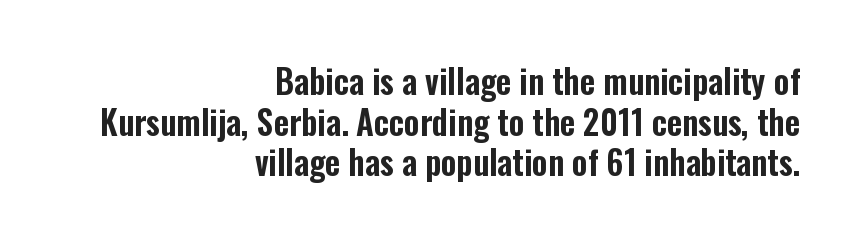
The image shows 33 px condensed sans-serif type, upright; set right-aligned, line spacing 1.23x, normal letter spacing, not underlined; low stroke contrast and a medium x-height.
